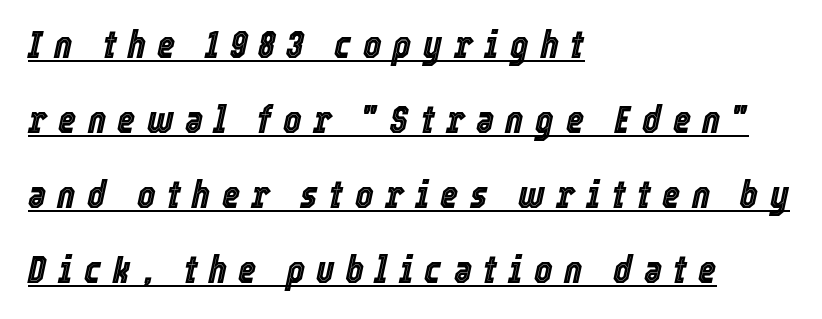
{"italic": "yes", "lean": "right", "slant_degrees": 12, "width": "condensed", "x_height": "medium", "monospaced": "no", "underline": "yes", "align": "left", "line_spacing": "loose", "line_spacing_ratio": 1.92, "letter_spacing": "wide", "letter_spacing_em": 0.29, "glyph_px": 39}
